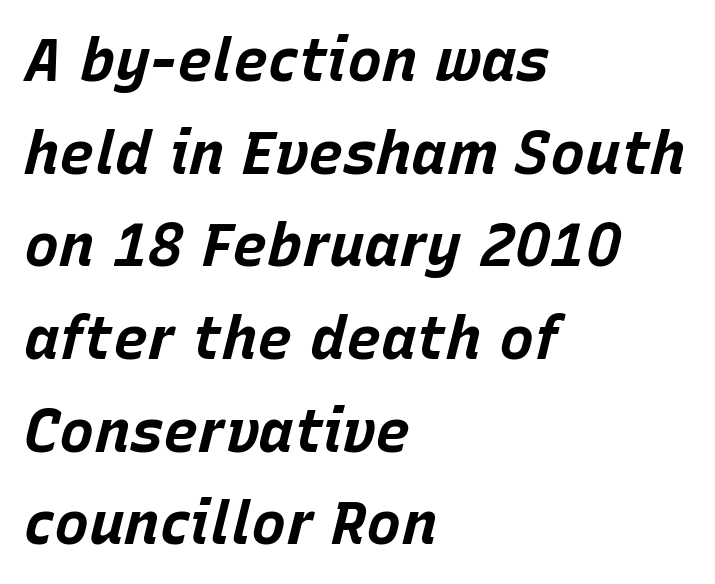
{"italic": "yes", "lean": "right", "slant_degrees": 15, "bold": "yes", "weight": "bold", "width": "normal", "stroke_contrast": "low", "x_height": "large", "monospaced": "no", "underline": "no", "align": "left", "line_spacing": "normal", "line_spacing_ratio": 1.57, "letter_spacing": "normal", "letter_spacing_em": 0.0, "glyph_px": 59}
